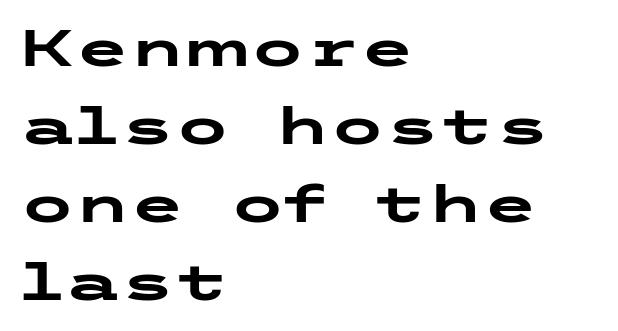
{"serif": "no", "italic": "no", "bold": "yes", "weight": "heavy", "width": "wide", "stroke_contrast": "low", "x_height": "medium", "underline": "no", "align": "left", "line_spacing": "normal", "line_spacing_ratio": 1.56, "letter_spacing": "normal", "letter_spacing_em": 0.0, "glyph_px": 50}
